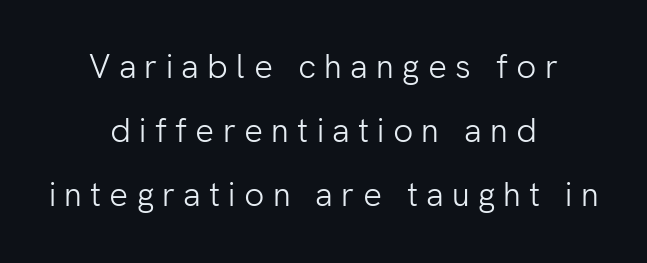
Q: Is the text bold? A: No.
Q: Is the text italic (slanted)? A: No, it is upright.
Q: Is the typeface a serif or a sans-serif typeface? A: Sans-serif.
Q: Is the text underlined? A: No.
Q: How is the paragraph aligned? A: Centered.
Q: Is the spacing between letters normal or unusually wide? A: Unusually wide.
Q: Is the spacing between lines tight, normal or loose? A: Loose.
Q: Width (condensed, normal, or wide)? A: Normal.
Q: Stroke contrast? A: Low.
Q: x-height? A: Medium.
Q: Monospaced? A: No.
